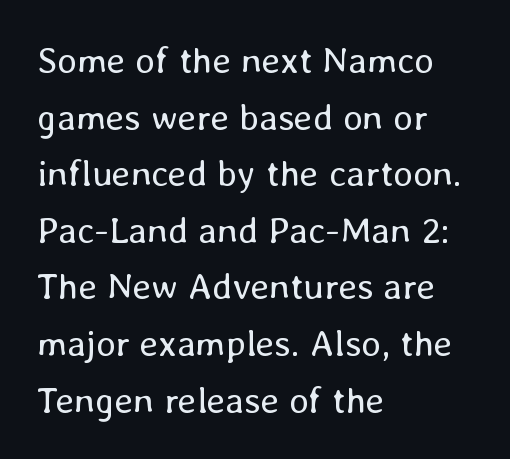
The image shows 37 px regular-weight type, upright; set left-aligned, normal line spacing (1.53x), normal letter spacing, not underlined; low stroke contrast and a medium x-height.
